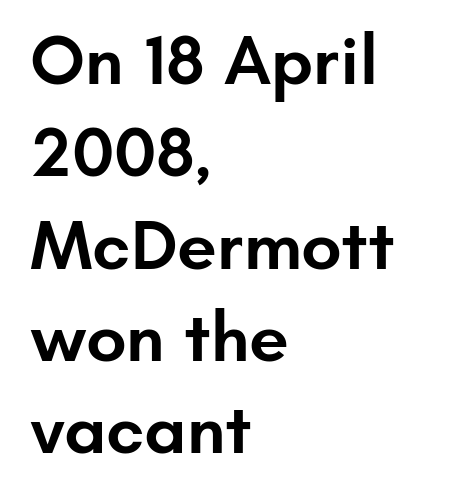
Q: Is the text bold? A: Semi-bold.
Q: Is the text italic (slanted)? A: No, it is upright.
Q: Is the typeface a serif or a sans-serif typeface? A: Sans-serif.
Q: Is the text underlined? A: No.
Q: How is the paragraph aligned? A: Left-aligned.
Q: Is the spacing between letters normal or unusually wide? A: Normal.
Q: Is the spacing between lines tight, normal or loose? A: Normal.
Q: Width (condensed, normal, or wide)? A: Normal.
Q: Stroke contrast? A: Low.
Q: x-height? A: Small.
Q: Monospaced? A: No.
